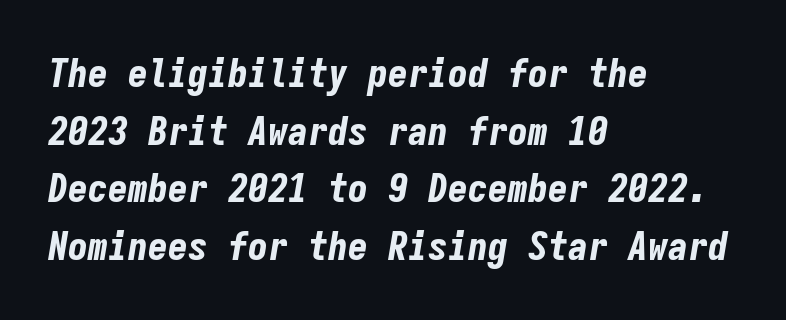
Q: Is the text bold? A: Yes.
Q: Is the text italic (slanted)? A: Yes, it leans right by about 9 degrees.
Q: Is the text underlined? A: No.
Q: How is the paragraph aligned? A: Left-aligned.
Q: Is the spacing between letters normal or unusually wide? A: Normal.
Q: Is the spacing between lines tight, normal or loose? A: Normal.
Q: Width (condensed, normal, or wide)? A: Condensed.
Q: Stroke contrast? A: Low.
Q: x-height? A: Medium.
Q: Monospaced? A: Yes.
